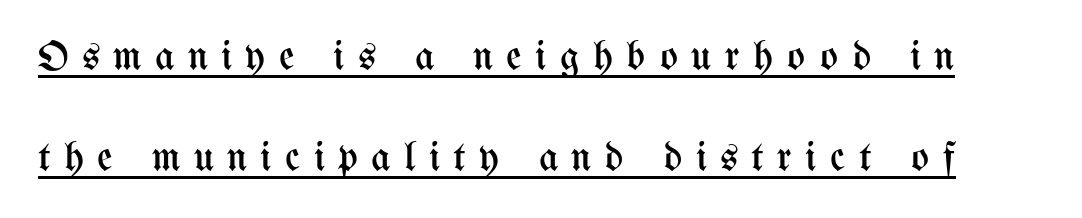
Q: Is the text bold? A: No.
Q: Is the text italic (slanted)? A: No, it is upright.
Q: Is the text underlined? A: Yes.
Q: Is the spacing between letters normal or unusually wide? A: Unusually wide.
Q: Is the spacing between lines tight, normal or loose? A: Loose.
Q: Width (condensed, normal, or wide)? A: Condensed.
Q: Stroke contrast? A: Medium.
Q: x-height? A: Medium.
Q: Monospaced? A: No.
